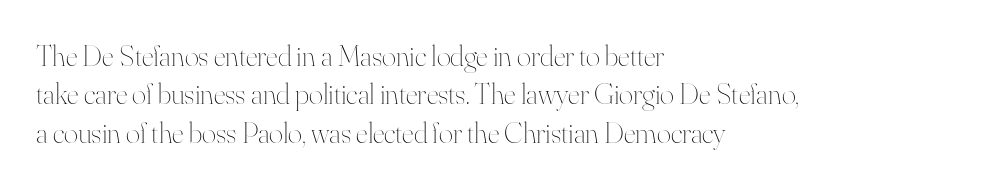
The image shows 30 px thin type, upright; set left-aligned, normal line spacing (1.28x), normal letter spacing, not underlined; high stroke contrast and a small x-height.
